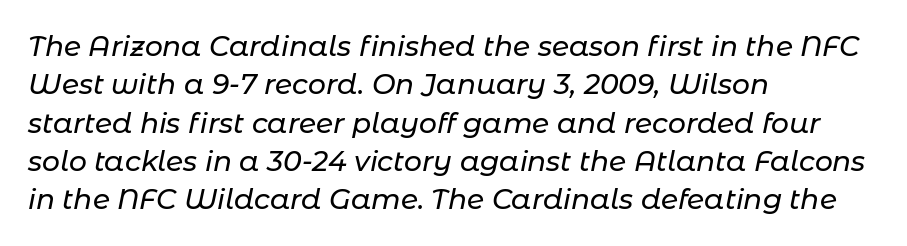
{"italic": "yes", "lean": "right", "slant_degrees": 11, "width": "normal", "stroke_contrast": "low", "x_height": "medium", "monospaced": "no", "underline": "no", "align": "left", "line_spacing": "normal", "line_spacing_ratio": 1.37, "letter_spacing": "normal", "letter_spacing_em": 0.0, "glyph_px": 28}
